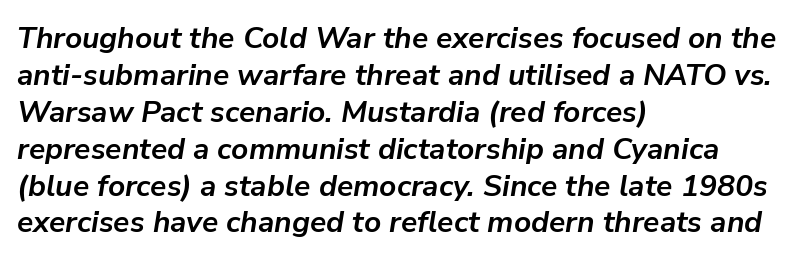
The gaps between neighbouring characters are ordinary and unremarkable. Horizontal alignment here is leftward, the default for most running prose. The characters look thick and weighty, a clear bold. Character widths vary here, with narrow letters taking less room than wide ones. The specimen reads as italic at a glance. Honestly, there is no underline to notice here at all.
